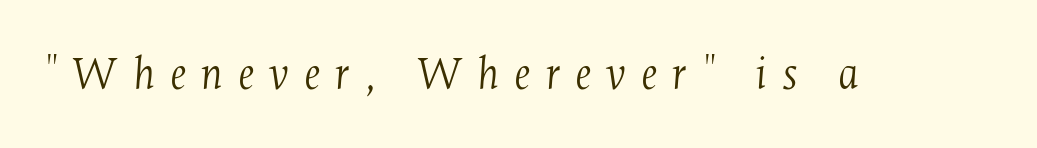
The image shows 49 px light, condensed serif type, italic (leaning right); set unusually wide letter spacing (+0.3 em), not underlined; medium stroke contrast and a medium x-height.
